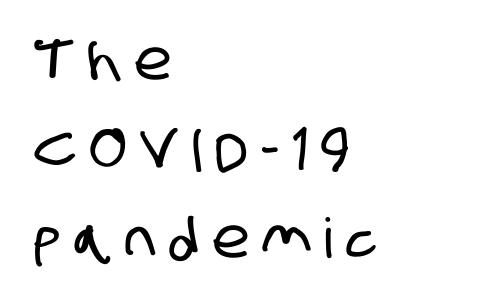
Q: Is the typeface a serif or a sans-serif typeface? A: Sans-serif.
Q: Is the text underlined? A: No.
Q: How is the paragraph aligned? A: Left-aligned.
Q: Is the spacing between letters normal or unusually wide? A: Unusually wide.
Q: Is the spacing between lines tight, normal or loose? A: Normal.
Q: Width (condensed, normal, or wide)? A: Condensed.
Q: Stroke contrast? A: Low.
Q: x-height? A: Large.
Q: Monospaced? A: No.
